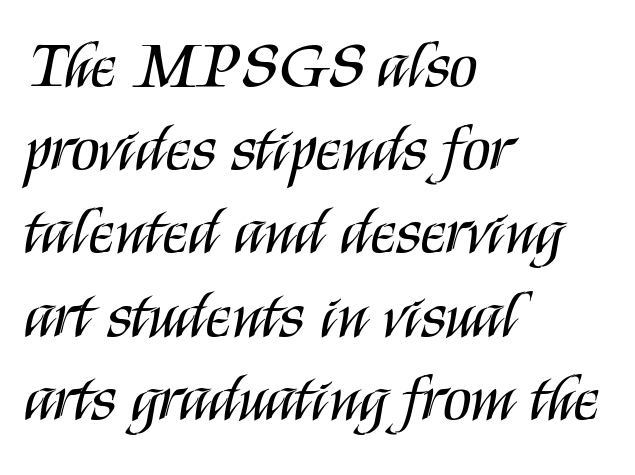
The image shows 65 px regular-weight, condensed sans-serif type; set left-aligned, normal line spacing (1.28x), normal letter spacing, not underlined; medium stroke contrast and a large x-height.
